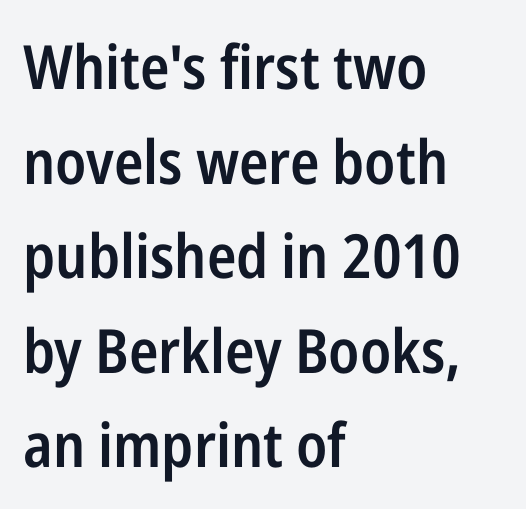
{"serif": "no", "italic": "no", "bold": "semi", "weight": "semibold", "width": "condensed", "stroke_contrast": "low", "x_height": "medium", "monospaced": "no", "underline": "no", "align": "left", "line_spacing": "normal", "line_spacing_ratio": 1.55, "letter_spacing": "normal", "letter_spacing_em": 0.0, "glyph_px": 61}
